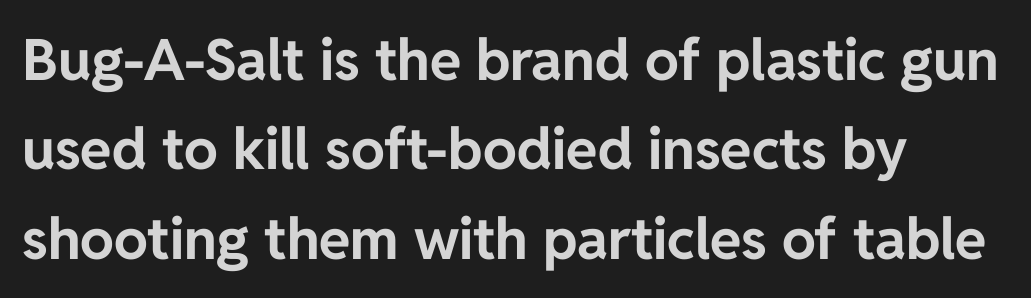
Looks like regular typesetting: each glyph gets only the width it needs. It's the straight-up-and-down kind of type. Bold? Absolutely — the strokes are thick and heavy. Glyph-to-glyph distance matches everyday printed text.
